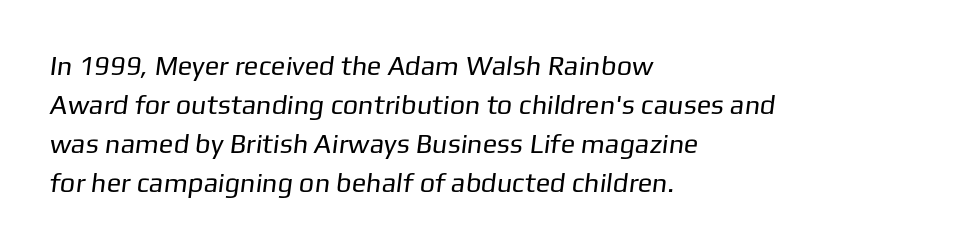
{"bold": "no", "underline": "no", "align": "left", "line_spacing": "normal", "line_spacing_ratio": 1.44, "letter_spacing": "normal", "letter_spacing_em": 0.0, "glyph_px": 27}
